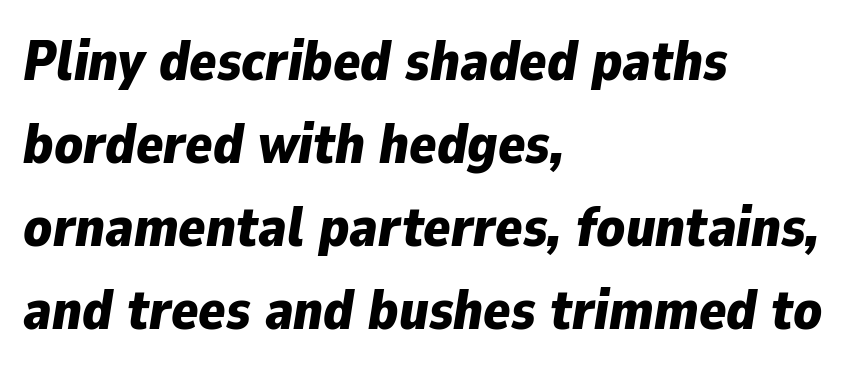
The image shows 56 px bold type, italic (leaning right); set left-aligned, normal line spacing (1.48x), normal letter spacing, not underlined; low stroke contrast and a medium x-height.
